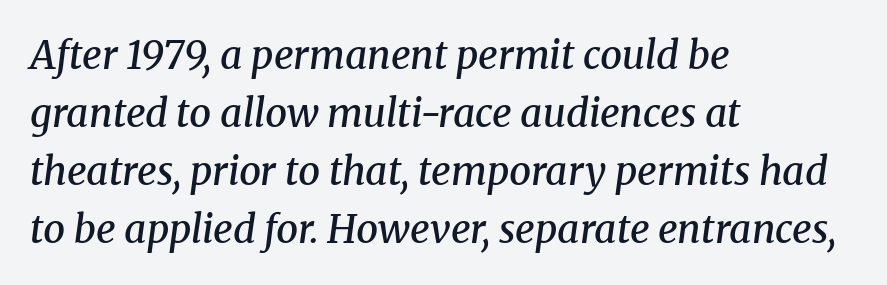
The image shows 39 px semibold serif type, italic (leaning right); set left-aligned, normal line spacing (1.49x), normal letter spacing, not underlined; medium stroke contrast and a medium x-height.
